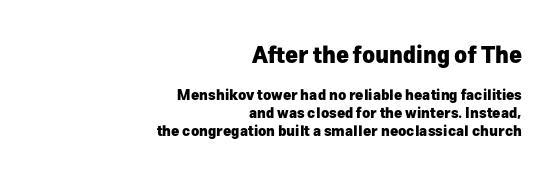
{"italic": "no", "bold": "yes", "underline": "no", "align": "right", "line_spacing": "normal", "line_spacing_ratio": 1.29, "letter_spacing": "normal", "letter_spacing_em": 0.0, "larger_block": "first", "size_ratio": 1.57, "glyph_px": 22}
